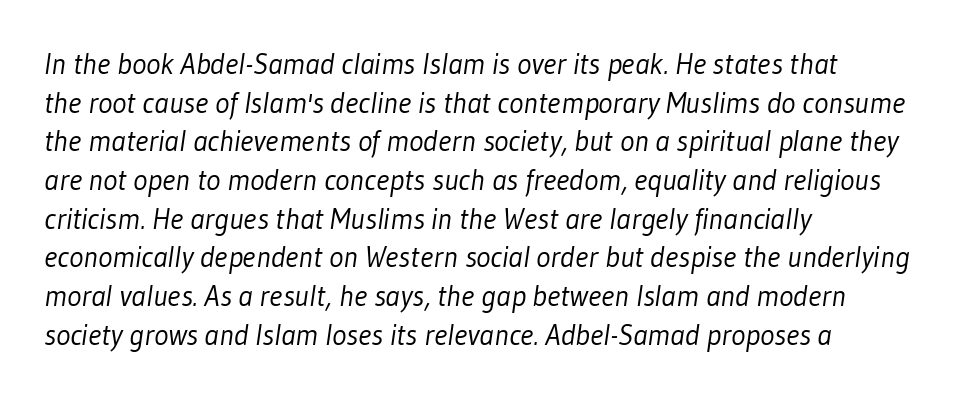
Q: Is the text bold? A: No.
Q: Is the typeface a serif or a sans-serif typeface? A: Sans-serif.
Q: Is the text underlined? A: No.
Q: How is the paragraph aligned? A: Left-aligned.
Q: Is the spacing between letters normal or unusually wide? A: Normal.
Q: Is the spacing between lines tight, normal or loose? A: Normal.
Q: Width (condensed, normal, or wide)? A: Condensed.
Q: Stroke contrast? A: Low.
Q: x-height? A: Medium.
Q: Monospaced? A: No.
